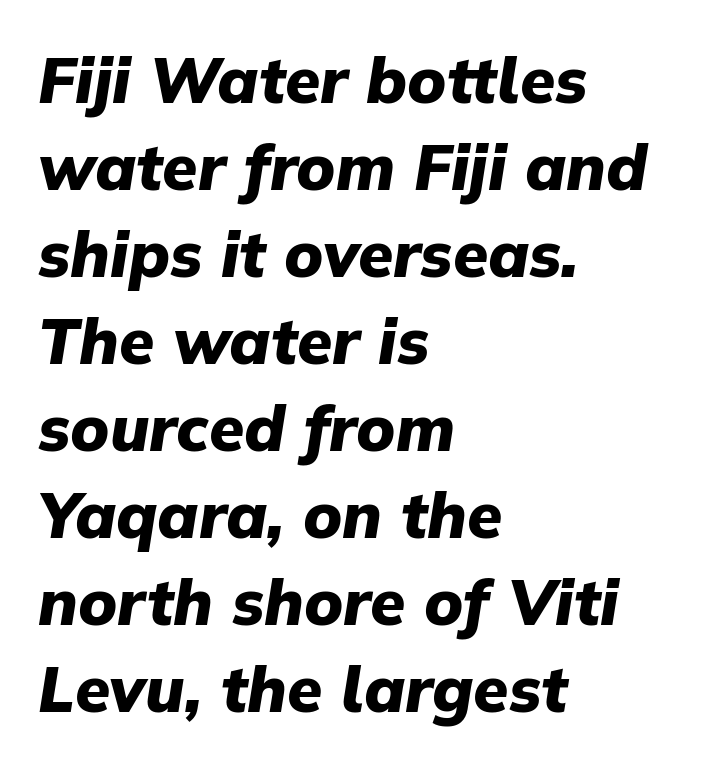
{"italic": "yes", "lean": "right", "slant_degrees": 9, "bold": "yes", "weight": "heavy", "width": "normal", "stroke_contrast": "low", "x_height": "medium", "monospaced": "no", "underline": "no", "align": "left", "line_spacing": "normal", "line_spacing_ratio": 1.36, "letter_spacing": "normal", "letter_spacing_em": 0.0, "glyph_px": 64}
